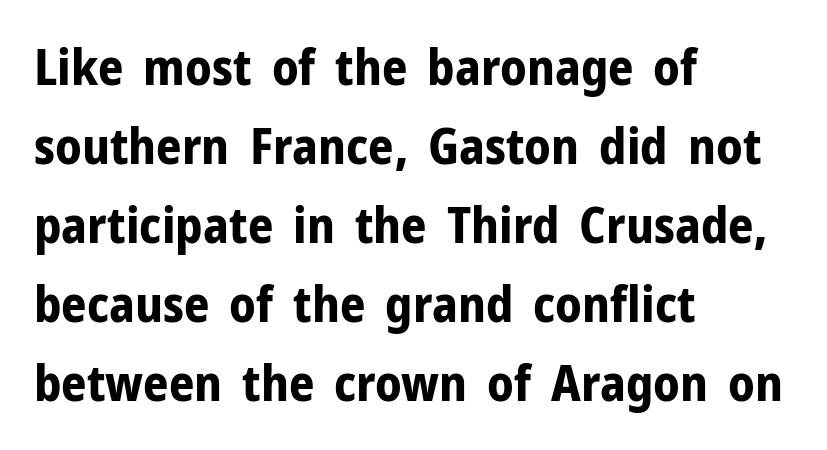
Q: Is the text bold? A: Yes.
Q: Is the text italic (slanted)? A: No, it is upright.
Q: Is the typeface a serif or a sans-serif typeface? A: Sans-serif.
Q: Is the text underlined? A: No.
Q: How is the paragraph aligned? A: Left-aligned.
Q: Is the spacing between letters normal or unusually wide? A: Normal.
Q: Is the spacing between lines tight, normal or loose? A: Normal.
Q: Width (condensed, normal, or wide)? A: Normal.
Q: Stroke contrast? A: Low.
Q: x-height? A: Medium.
Q: Monospaced? A: No.
